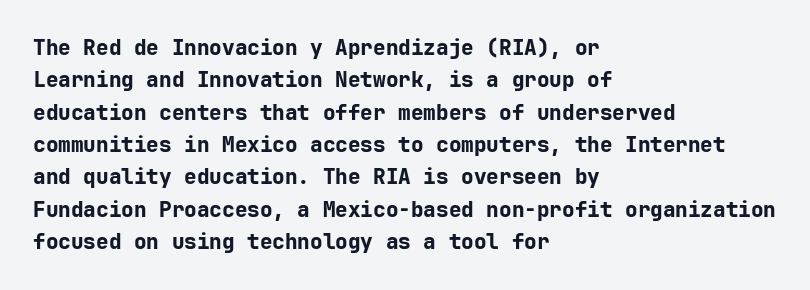
Q: Is the text bold? A: Yes.
Q: Is the text italic (slanted)? A: No, it is upright.
Q: Is the text underlined? A: No.
Q: How is the paragraph aligned? A: Left-aligned.
Q: Is the spacing between letters normal or unusually wide? A: Normal.
Q: Is the spacing between lines tight, normal or loose? A: Normal.
